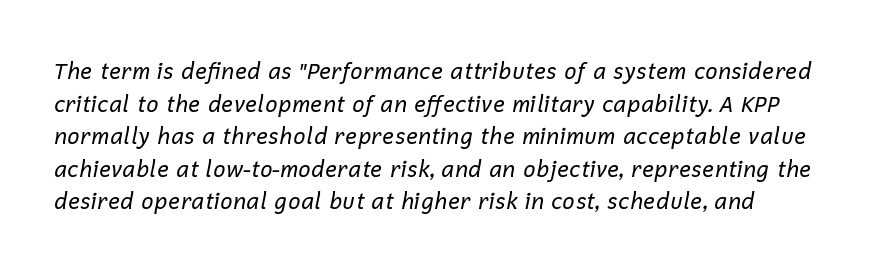
Q: Is the text bold? A: No.
Q: Is the text italic (slanted)? A: Yes, it leans right by about 12 degrees.
Q: Is the text underlined? A: No.
Q: Is the spacing between letters normal or unusually wide? A: Normal.
Q: Is the spacing between lines tight, normal or loose? A: Normal.
